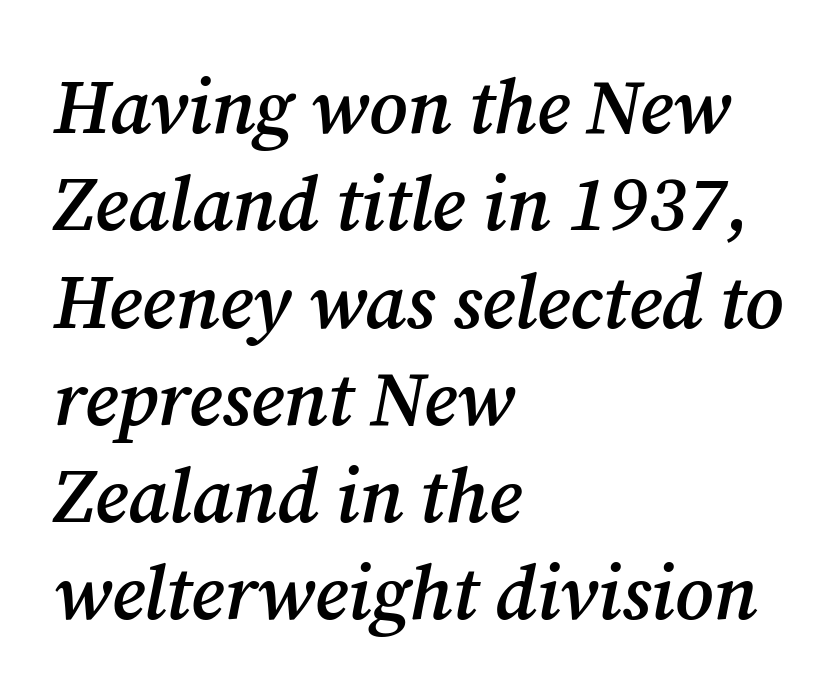
{"serif": "yes", "italic": "yes", "lean": "right", "slant_degrees": 12, "bold": "semi", "weight": "semibold", "width": "normal", "stroke_contrast": "medium", "x_height": "medium", "monospaced": "no", "underline": "no", "align": "left", "line_spacing": "normal", "line_spacing_ratio": 1.28, "letter_spacing": "normal", "letter_spacing_em": 0.0, "glyph_px": 76}
